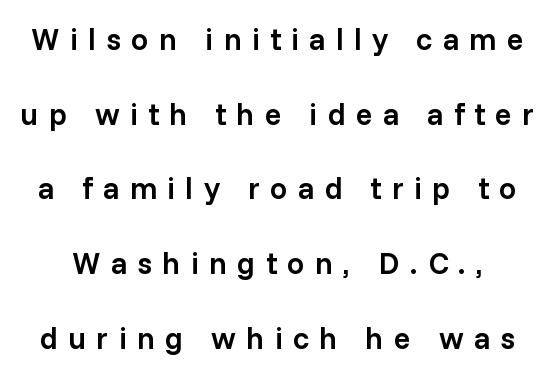
This sample uses expanded letter spacing, leaving extra air between glyphs. Bare-footed words on every line. Spacing verdict: proportional, widths tailored to each character. The font family rendered here belongs to the sans-serif group.
